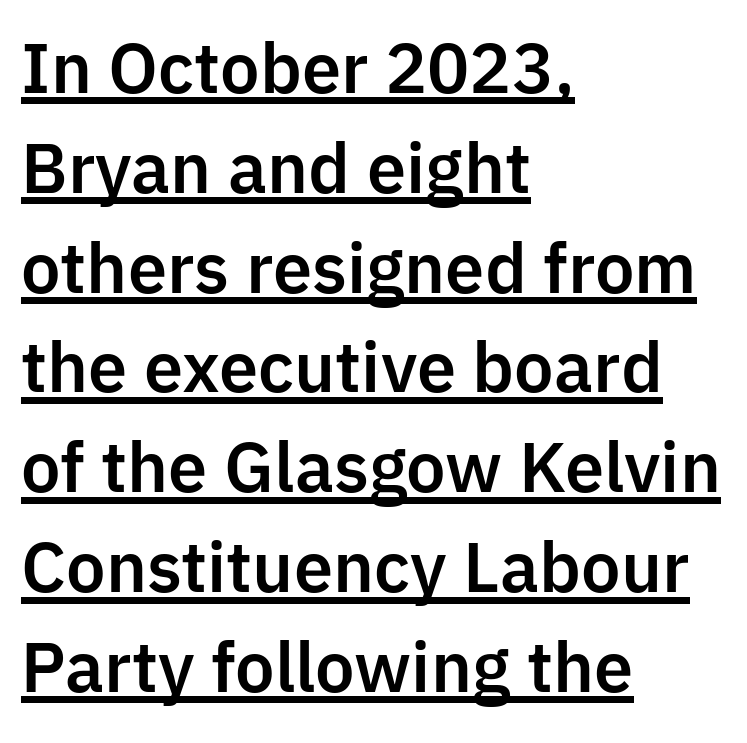
You could not count columns in this text — the font is proportionally spaced. Emphasis is given by a line drawn under the lettering. Horizontal bands of white between lines are of average thickness. The letters carry no serifs — their stems end cleanly without finishing strokes. A roman cut, with each character standing at attention.
